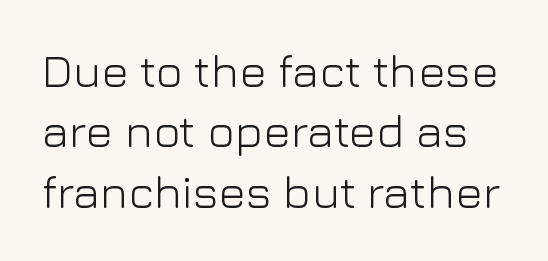
Interline gaps are of average width in this sample. You could not count columns in this text — the font is proportionally spaced. Unlike a traditional serif, this face leaves its strokes unadorned. Glyph-to-glyph distance matches everyday printed text. You can tell it's not italic because the verticals are truly vertical.
